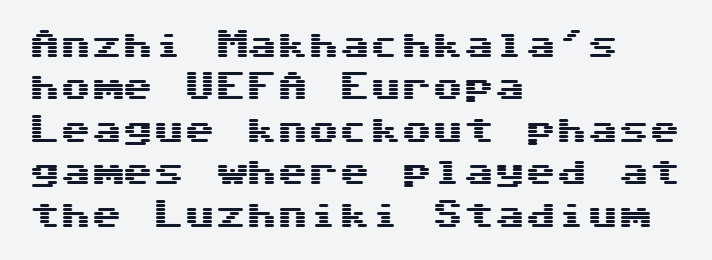
{"serif": "no", "italic": "no", "width": "wide", "stroke_contrast": "medium", "x_height": "medium", "underline": "no", "align": "left", "line_spacing": "normal", "line_spacing_ratio": 1.37, "letter_spacing": "normal", "letter_spacing_em": 0.0, "glyph_px": 31}
